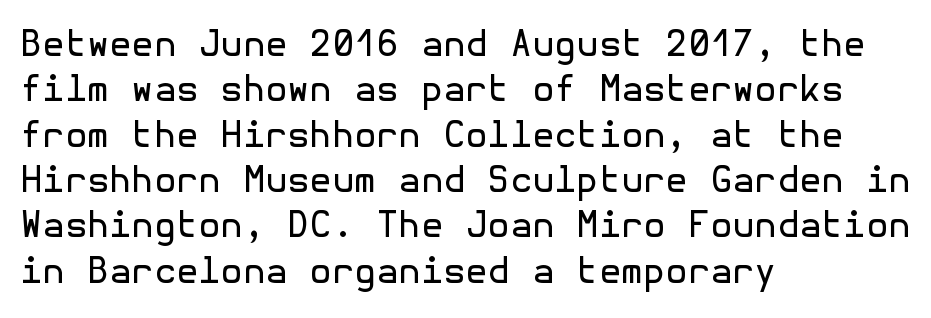
The image shows 36 px regular-weight sans-serif type, upright; set left-aligned, normal line spacing (1.26x), normal letter spacing, not underlined; a medium x-height.
